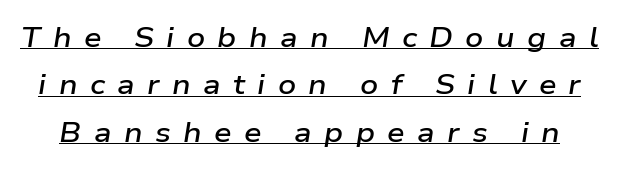
Glance below the letters and you will spot a drawn line. Compared with typical body copy, the letter spacing here is much looser. Note the varied advance widths — an 'i' is clearly narrower than an 'm'. Normally led — the rows are evenly, conventionally spaced. The lettering tilts uniformly, giving the passage an italic look. Weight: semibold (demi).
